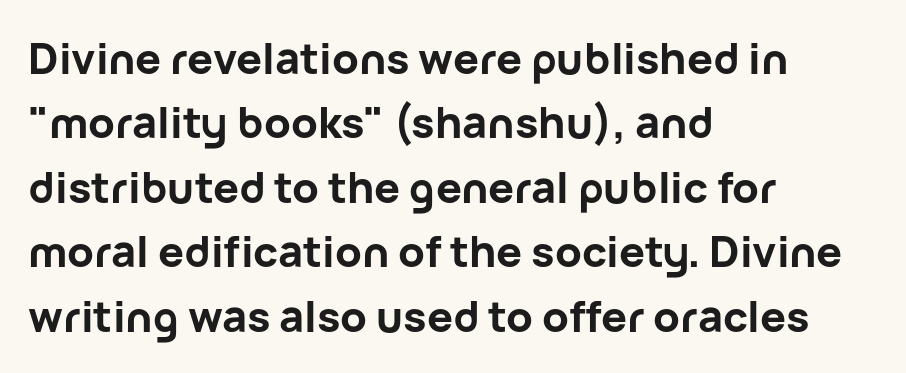
{"serif": "no", "italic": "no", "bold": "yes", "weight": "bold", "width": "normal", "stroke_contrast": "low", "x_height": "medium", "monospaced": "no", "underline": "no", "align": "left", "line_spacing": "normal", "line_spacing_ratio": 1.5, "letter_spacing": "normal", "letter_spacing_em": 0.0, "glyph_px": 43}
